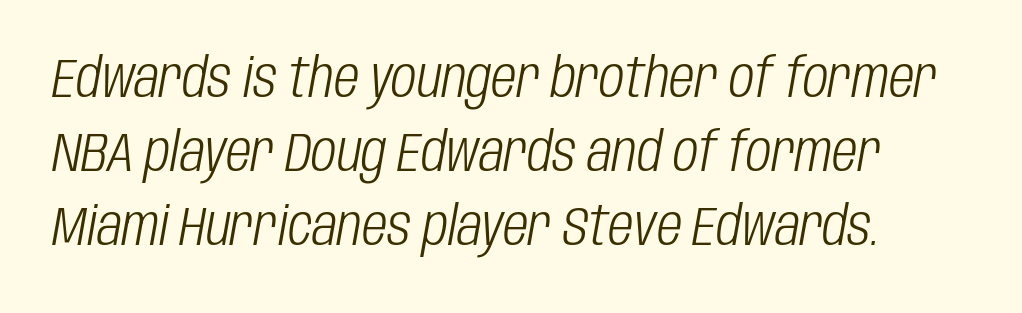
Q: Is the text bold? A: No.
Q: Is the text italic (slanted)? A: Yes, it leans right by about 10 degrees.
Q: Is the text underlined? A: No.
Q: Is the spacing between letters normal or unusually wide? A: Normal.
Q: Is the spacing between lines tight, normal or loose? A: Normal.
Q: Width (condensed, normal, or wide)? A: Condensed.
Q: Stroke contrast? A: Low.
Q: x-height? A: Large.
Q: Monospaced? A: No.
